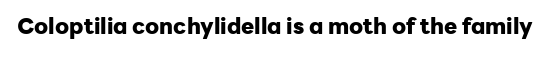
{"italic": "no", "bold": "yes", "underline": "no", "letter_spacing": "normal", "letter_spacing_em": 0.0, "glyph_px": 22}
